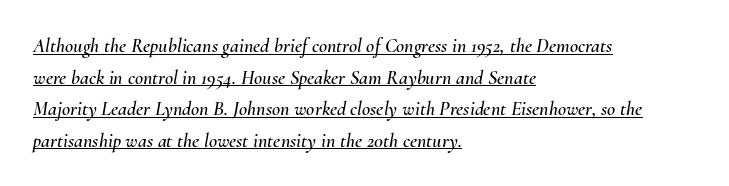
The paragraph shown leans on its left margin. Regarding leading, the lines here are spaced in the standard way. The passage shown has conventional tracking throughout. The specimen includes a rule beneath the text block's lines.
